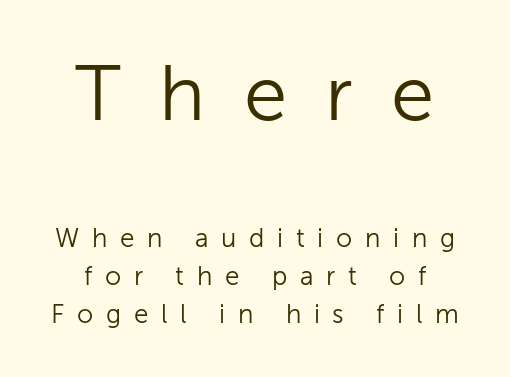
Q: Is the text bold? A: No.
Q: Is the text italic (slanted)? A: No, it is upright.
Q: Is the typeface a serif or a sans-serif typeface? A: Sans-serif.
Q: Is the text underlined? A: No.
Q: Is the spacing between letters normal or unusually wide? A: Unusually wide.
Q: Is the spacing between lines tight, normal or loose? A: Normal.
Q: Which block of text is set in a larger size, the first (top) or the second (bottom)? A: The first (top) one.
Q: Width (condensed, normal, or wide)? A: Normal.
Q: Stroke contrast? A: Low.
Q: x-height? A: Medium.
Q: Monospaced? A: No.
